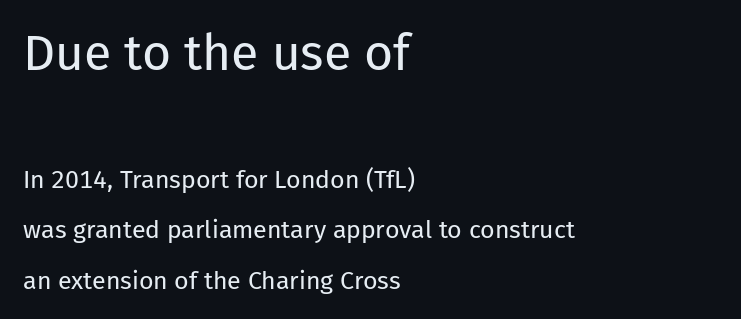
The image shows 50 px regular-weight sans-serif type, upright; set left-aligned, loose line spacing (2.02x), normal letter spacing, not underlined; the first (top) block is 2.0x larger; low stroke contrast and a medium x-height.
